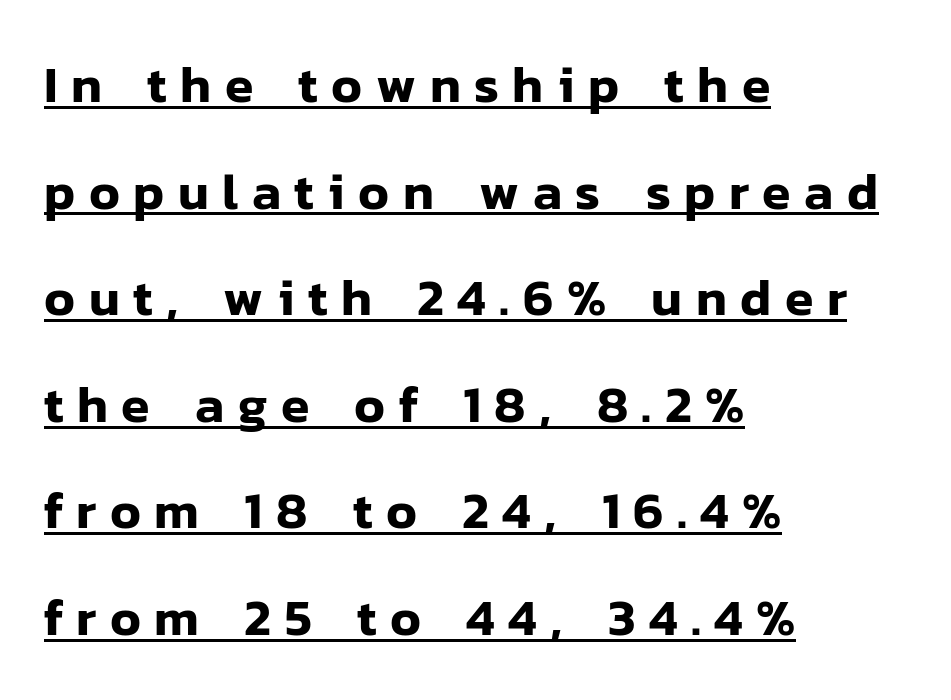
{"serif": "no", "italic": "no", "width": "normal", "stroke_contrast": "low", "x_height": "medium", "monospaced": "no", "underline": "yes", "align": "left", "line_spacing": "loose", "line_spacing_ratio": 2.05, "letter_spacing": "wide", "letter_spacing_em": 0.26, "glyph_px": 52}
